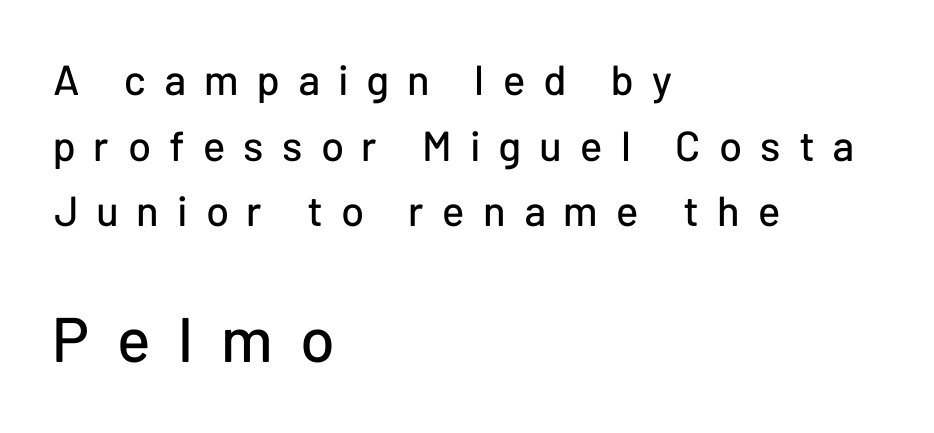
The words here are not underlined. Small over large — that's the arrangement of the two blocks here. Looks like regular typesetting: each glyph gets only the width it needs. Normally led — the rows are evenly, conventionally spaced.
